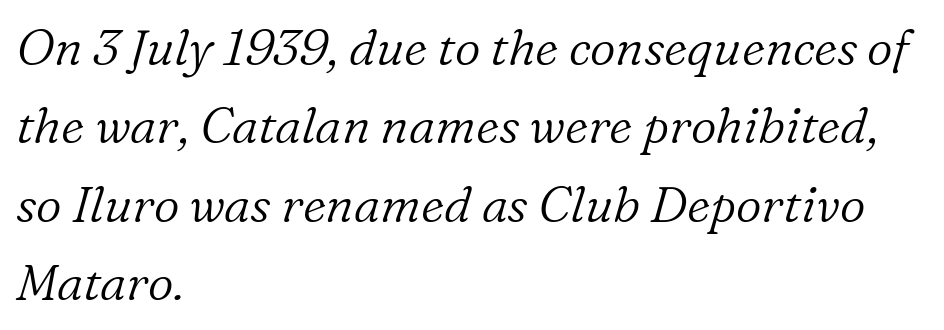
What's the leading like? Ordinary, nothing unusual. Weight: not bold — regular or lighter. Compared with a centered layout, this one pins lines to the left instead. Default kerning and tracking; the words read as compact shapes.
